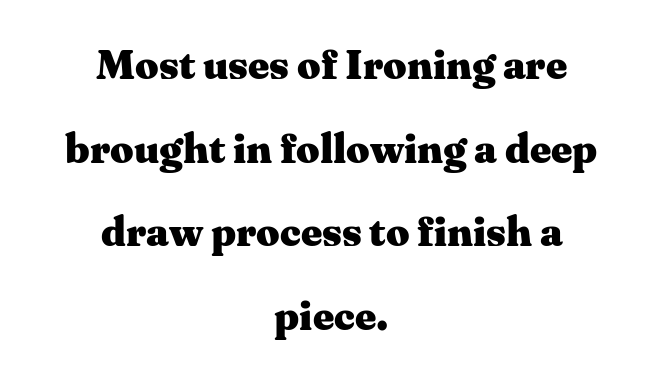
The image shows 41 px heavy, wide serif type, upright; set centered, loose line spacing (2.04x), normal letter spacing, not underlined; medium stroke contrast and a medium x-height.
